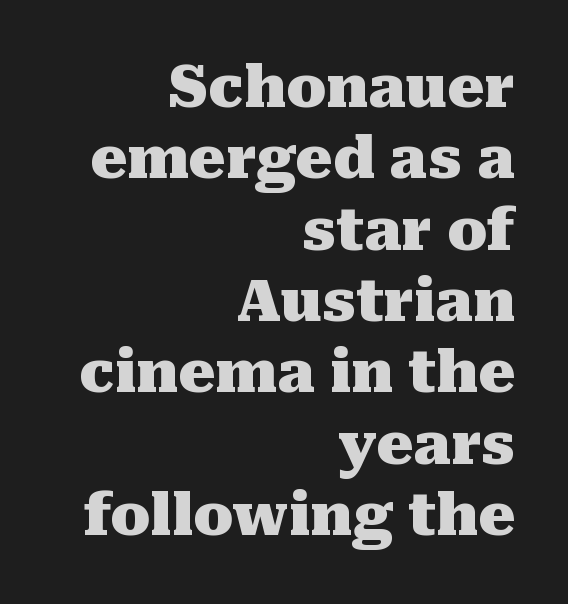
Q: Is the text bold? A: Yes.
Q: Is the text italic (slanted)? A: No, it is upright.
Q: Is the typeface a serif or a sans-serif typeface? A: Serif.
Q: Is the text underlined? A: No.
Q: How is the paragraph aligned? A: Right-aligned.
Q: Is the spacing between letters normal or unusually wide? A: Normal.
Q: Width (condensed, normal, or wide)? A: Normal.
Q: Stroke contrast? A: Medium.
Q: x-height? A: Medium.
Q: Monospaced? A: No.
